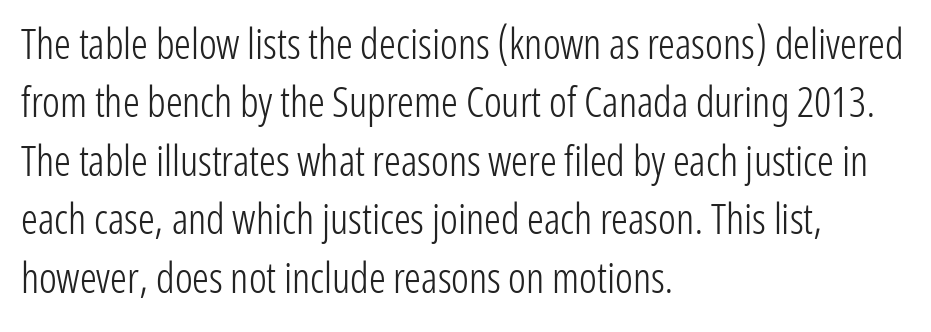
Q: Is the text bold? A: No.
Q: Is the text italic (slanted)? A: No, it is upright.
Q: Is the typeface a serif or a sans-serif typeface? A: Sans-serif.
Q: Is the text underlined? A: No.
Q: How is the paragraph aligned? A: Left-aligned.
Q: Is the spacing between letters normal or unusually wide? A: Normal.
Q: Is the spacing between lines tight, normal or loose? A: Normal.
Q: Width (condensed, normal, or wide)? A: Condensed.
Q: Stroke contrast? A: Low.
Q: x-height? A: Medium.
Q: Monospaced? A: No.
